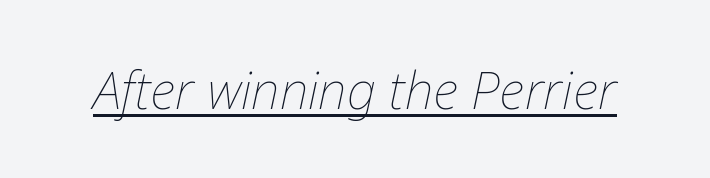
{"italic": "yes", "lean": "right", "slant_degrees": 12, "bold": "no", "weight": "thin", "width": "normal", "stroke_contrast": "low", "x_height": "medium", "monospaced": "no", "underline": "yes", "letter_spacing": "normal", "letter_spacing_em": 0.0, "glyph_px": 51}
